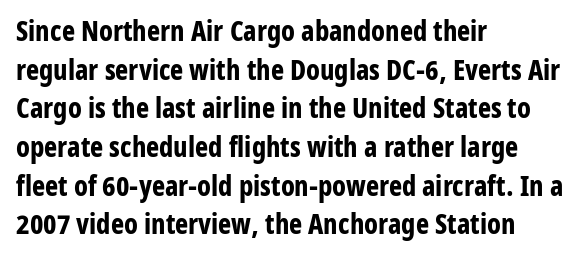
The image shows 28 px bold, condensed sans-serif type, upright; set left-aligned, normal line spacing (1.38x), normal letter spacing, not underlined; low stroke contrast and a medium x-height.
